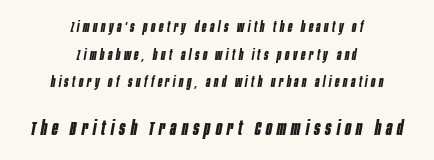
{"italic": "yes", "lean": "right", "slant_degrees": 10, "bold": "yes", "underline": "no", "align": "center", "line_spacing": "loose", "line_spacing_ratio": 1.97, "letter_spacing": "wide", "letter_spacing_em": 0.26, "larger_block": "second", "size_ratio": 1.43, "glyph_px": 20}
